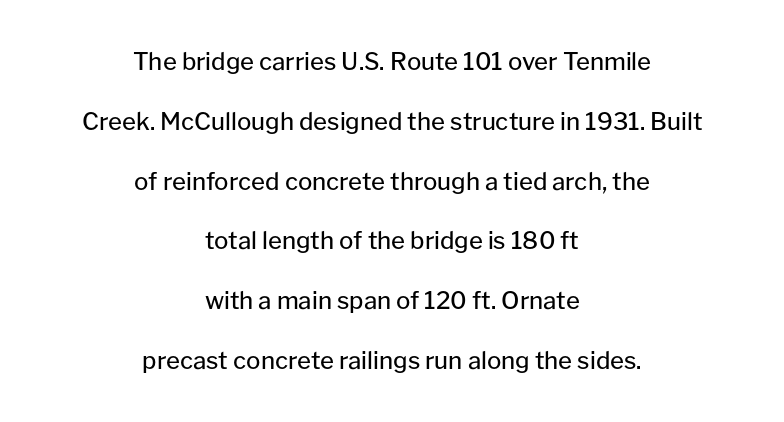
Q: Is the text bold? A: No.
Q: Is the text italic (slanted)? A: No, it is upright.
Q: Is the text underlined? A: No.
Q: How is the paragraph aligned? A: Centered.
Q: Is the spacing between letters normal or unusually wide? A: Normal.
Q: Is the spacing between lines tight, normal or loose? A: Loose.
